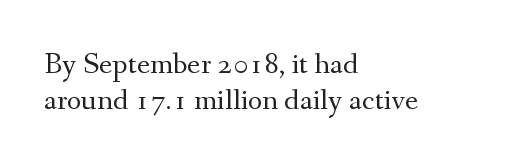
{"serif": "yes", "italic": "no", "bold": "no", "weight": "regular", "width": "normal", "stroke_contrast": "medium", "x_height": "small", "monospaced": "no", "underline": "no", "align": "left", "line_spacing": "tight", "line_spacing_ratio": 1.15, "letter_spacing": "normal", "letter_spacing_em": 0.0, "glyph_px": 31}
